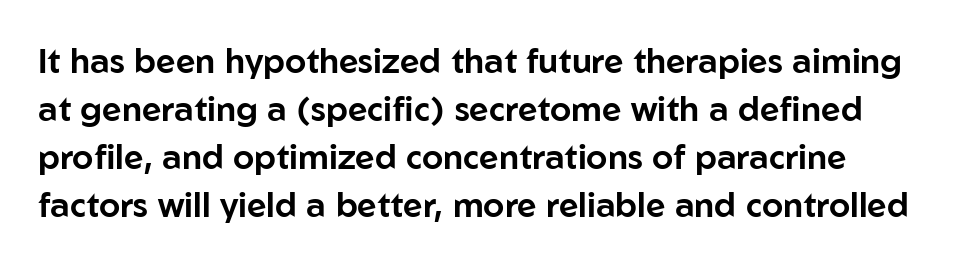
The image shows 34 px sans-serif type, upright; set normal line spacing (1.41x), normal letter spacing, not underlined; low stroke contrast and a medium x-height.
